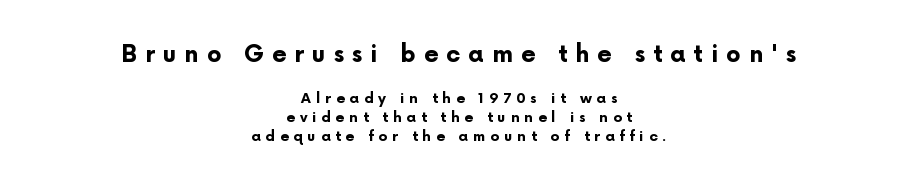
The image shows 23 px bold type, upright; set centered, normal line spacing (1.34x), unusually wide letter spacing (+0.35 em), not underlined; the first (top) block is 1.64x larger.
